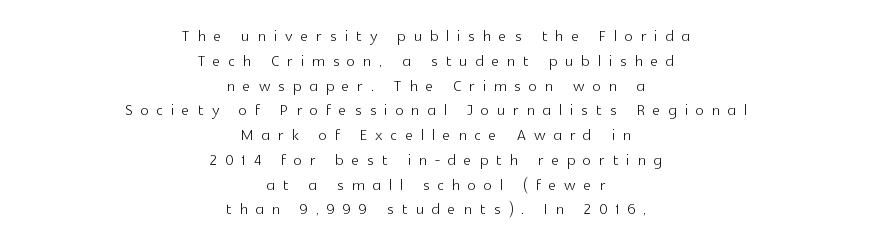
{"italic": "no", "bold": "no", "underline": "no", "align": "center", "line_spacing_ratio": 1.18, "letter_spacing": "wide", "letter_spacing_em": 0.39, "glyph_px": 21}
